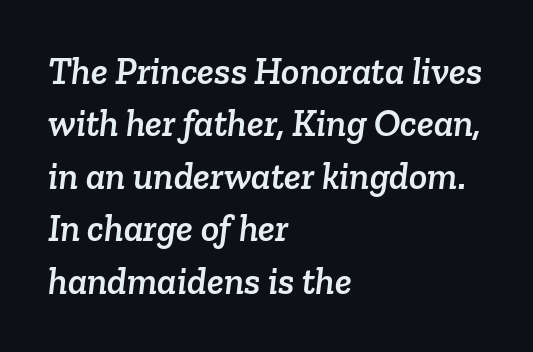
Short and long lines alike share a common starting point at left. Each letter keeps its own natural width here, so spacing adapts to shape. The glyphs are unaccompanied by any horizontal stroke below them. Yep, those are serifs on the letters. Vertical spacing — default.
